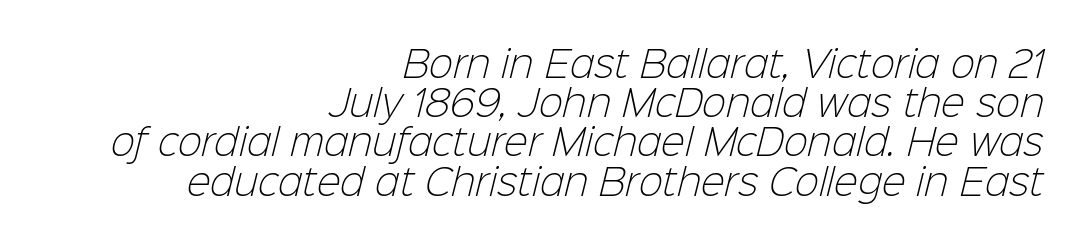
{"serif": "no", "bold": "no", "weight": "light", "width": "normal", "stroke_contrast": "low", "x_height": "medium", "monospaced": "no", "underline": "no", "align": "right", "line_spacing": "tight", "line_spacing_ratio": 1.09, "letter_spacing": "normal", "letter_spacing_em": 0.0, "glyph_px": 36}
